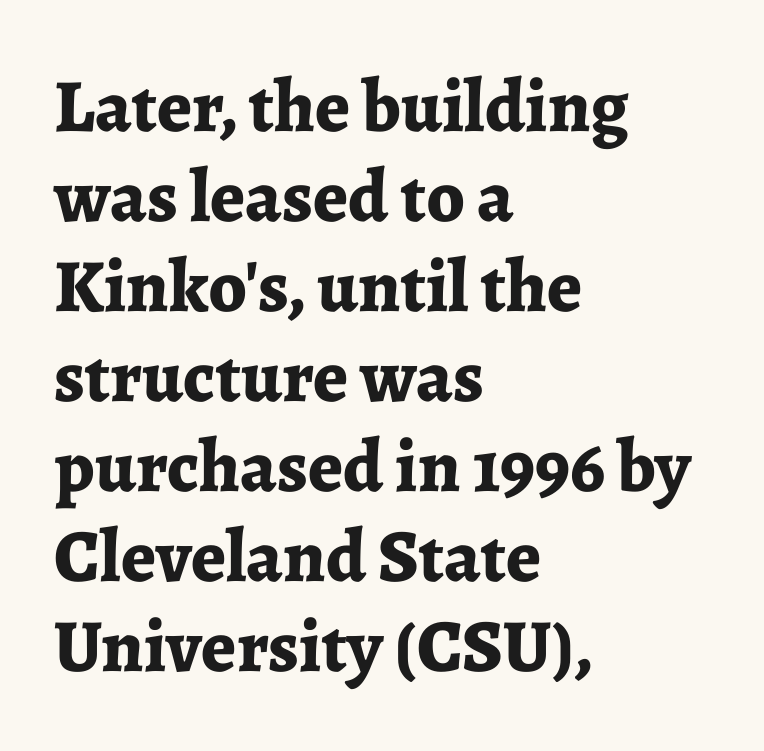
{"serif": "yes", "italic": "no", "bold": "yes", "weight": "bold", "width": "normal", "stroke_contrast": "low", "x_height": "medium", "monospaced": "no", "underline": "no", "align": "left", "line_spacing_ratio": 1.2, "letter_spacing": "normal", "letter_spacing_em": 0.0, "glyph_px": 75}
